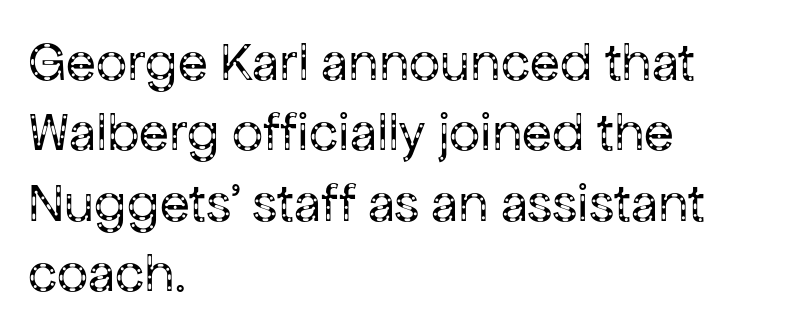
{"serif": "no", "italic": "no", "bold": "no", "weight": "regular", "width": "normal", "stroke_contrast": "low", "x_height": "medium", "monospaced": "no", "underline": "no", "align": "left", "line_spacing": "normal", "line_spacing_ratio": 1.28, "letter_spacing": "normal", "letter_spacing_em": 0.0, "glyph_px": 55}
